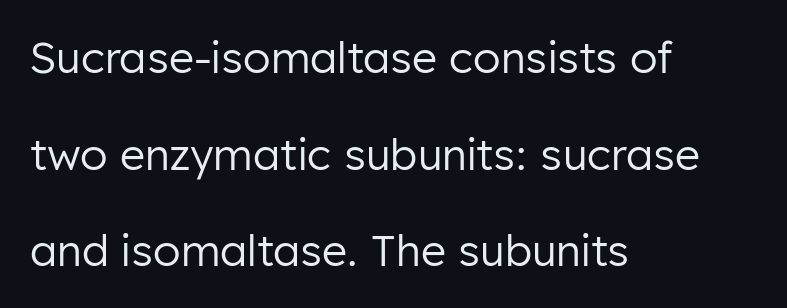
How would I describe the line gaps? Wide and relaxed. Observe the absence of serifs on each vertical stroke in this sample. Reading down the block, your eye returns to a fixed left position each line. Anything drawn beneath the words? Only blank space. The face looks like a standard text weight, possibly lighter.
